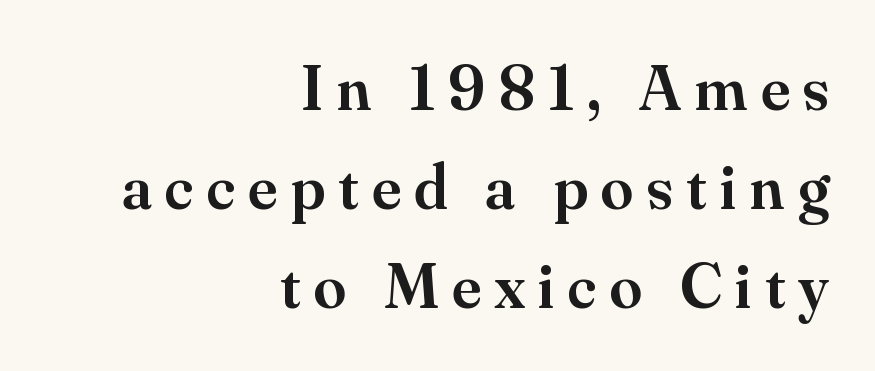
{"serif": "yes", "italic": "no", "bold": "semi", "weight": "semibold", "width": "normal", "stroke_contrast": "medium", "x_height": "small", "monospaced": "no", "underline": "no", "align": "right", "line_spacing": "normal", "line_spacing_ratio": 1.52, "letter_spacing": "wide", "letter_spacing_em": 0.21, "glyph_px": 65}
